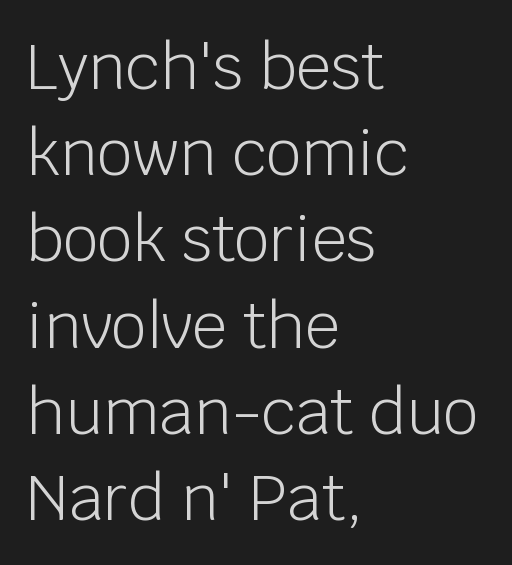
A typesetter would call this proportional, since set widths differ per character. The face looks like a standard text weight, possibly lighter. These lines sit exactly where default settings would place them. Is this a sans? Yes — the strokes have no serifs.
